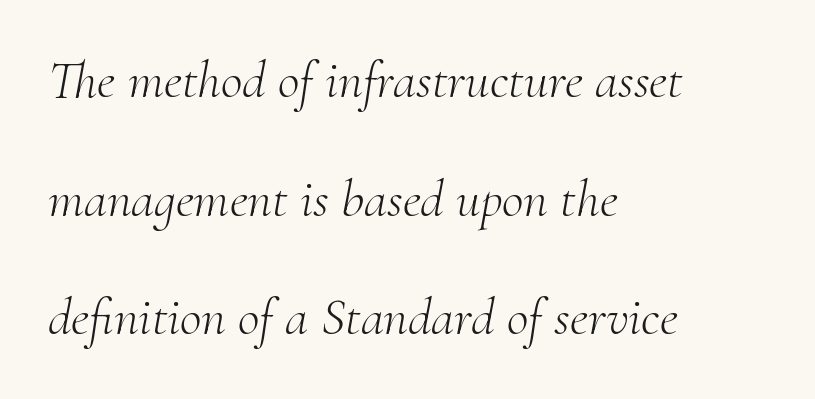
{"serif": "yes", "italic": "yes", "lean": "right", "slant_degrees": 10, "bold": "no", "weight": "light", "width": "normal", "stroke_contrast": "medium", "x_height": "small", "monospaced": "no", "underline": "no", "align": "left", "line_spacing": "loose", "line_spacing_ratio": 2.24, "letter_spacing": "normal", "letter_spacing_em": 0.0, "glyph_px": 53}
